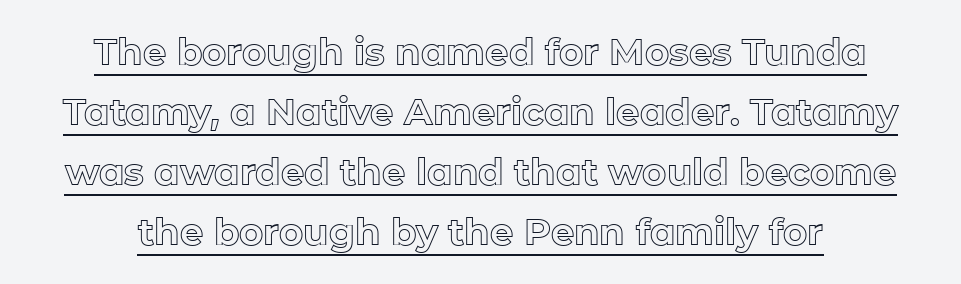
Somebody hit Ctrl+U on this one — the words are underlined. Spacing verdict: proportional, widths tailored to each character. Vertical strokes here are truly vertical. Is the letter spacing exaggerated? No — it looks like the ordinary default. Horizontal bands of white between lines are of average thickness.
